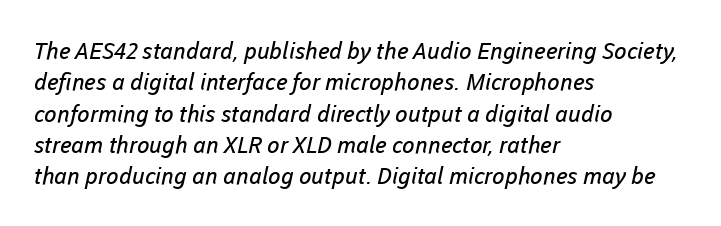
The line texture is even and compact thanks to regular tracking. The passage shown is not underscored anywhere. The typeface has the unassuming heft of standard copy or less. The rendering anchors every line to the left-hand side.
